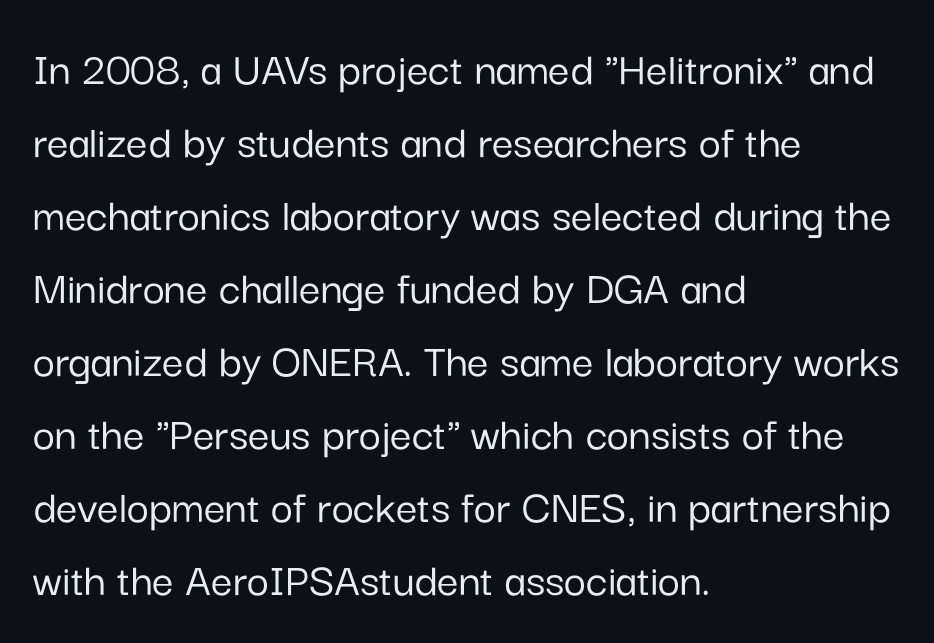
The image shows 48 px sans-serif type, upright; set left-aligned, normal line spacing (1.52x), normal letter spacing, not underlined; low stroke contrast and a medium x-height.
